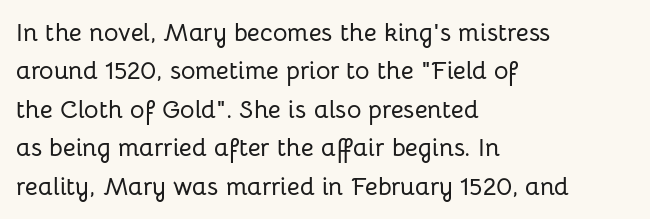
The image shows 25 px text type, upright; set left-aligned, normal line spacing (1.54x), normal letter spacing, not underlined.
